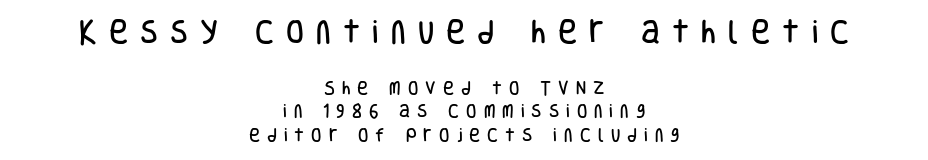
Q: Is the text italic (slanted)? A: No, it is upright.
Q: Is the text underlined? A: No.
Q: How is the paragraph aligned? A: Centered.
Q: Is the spacing between letters normal or unusually wide? A: Unusually wide.
Q: Is the spacing between lines tight, normal or loose? A: Normal.
Q: Which block of text is set in a larger size, the first (top) or the second (bottom)? A: The first (top) one.
